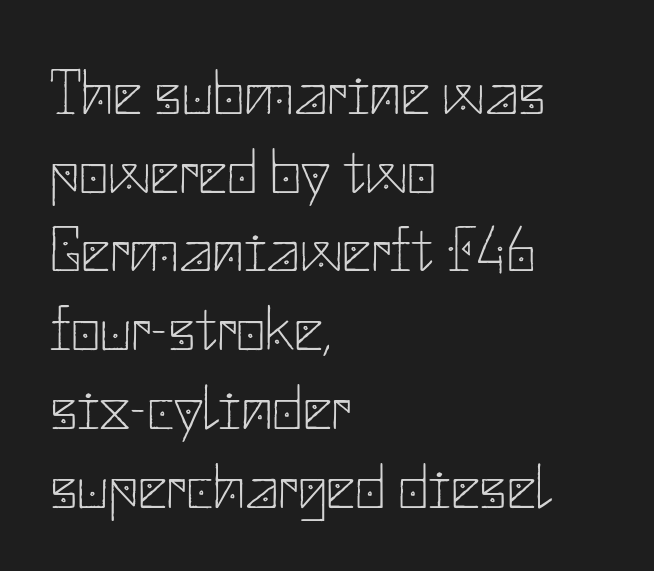
{"serif": "no", "italic": "no", "bold": "no", "weight": "thin", "width": "normal", "stroke_contrast": "low", "x_height": "small", "underline": "no", "align": "left", "line_spacing_ratio": 1.23, "letter_spacing": "normal", "letter_spacing_em": 0.0, "glyph_px": 64}
